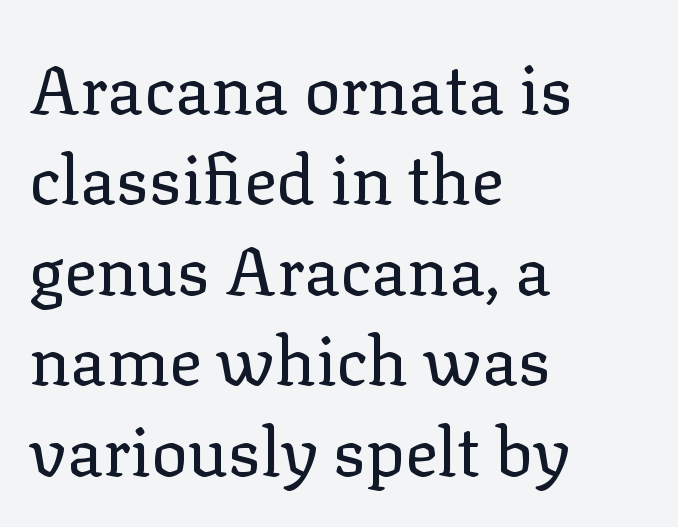
Q: Is the text bold? A: No.
Q: Is the text italic (slanted)? A: No, it is upright.
Q: Is the typeface a serif or a sans-serif typeface? A: Serif.
Q: Is the text underlined? A: No.
Q: How is the paragraph aligned? A: Left-aligned.
Q: Is the spacing between letters normal or unusually wide? A: Normal.
Q: Is the spacing between lines tight, normal or loose? A: Normal.
Q: Width (condensed, normal, or wide)? A: Normal.
Q: Stroke contrast? A: Low.
Q: x-height? A: Medium.
Q: Monospaced? A: No.
